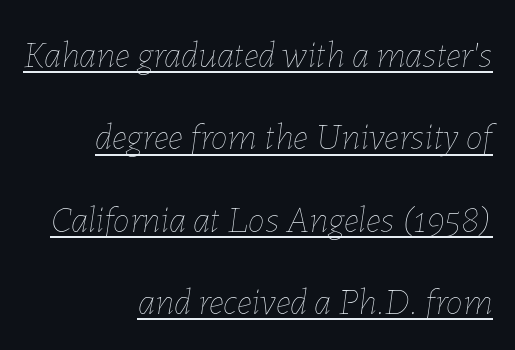
The image shows 38 px thin type, italic (leaning right); set right-aligned, loose line spacing (2.17x), normal letter spacing, underlined; low stroke contrast and a medium x-height.
